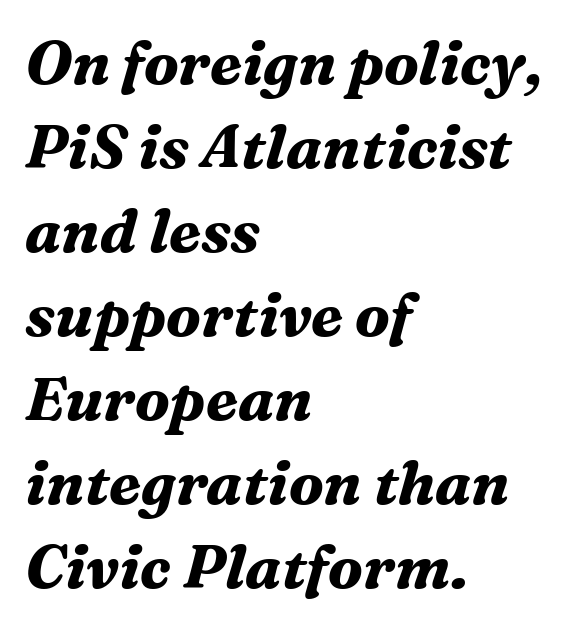
{"serif": "yes", "italic": "yes", "lean": "right", "slant_degrees": 16, "bold": "yes", "weight": "bold", "width": "normal", "stroke_contrast": "medium", "x_height": "medium", "monospaced": "no", "underline": "no", "align": "left", "line_spacing": "normal", "line_spacing_ratio": 1.4, "letter_spacing": "normal", "letter_spacing_em": 0.0, "glyph_px": 60}
